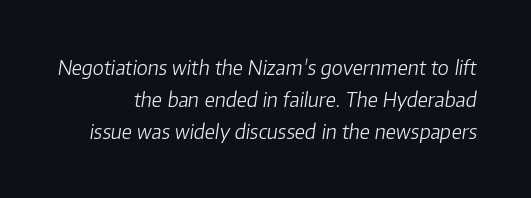
{"italic": "yes", "lean": "right", "slant_degrees": 8, "bold": "no", "underline": "no", "line_spacing": "normal", "line_spacing_ratio": 1.6, "letter_spacing": "normal", "letter_spacing_em": 0.0, "glyph_px": 20}
